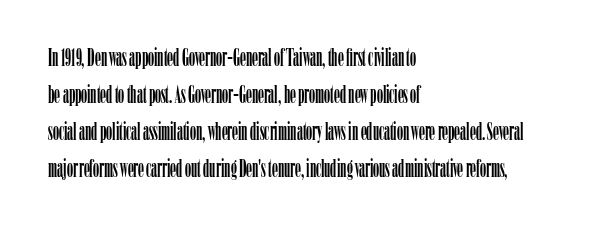
{"italic": "no", "underline": "no", "align": "left", "line_spacing": "normal", "line_spacing_ratio": 1.54, "letter_spacing": "normal", "letter_spacing_em": 0.0, "glyph_px": 24}
